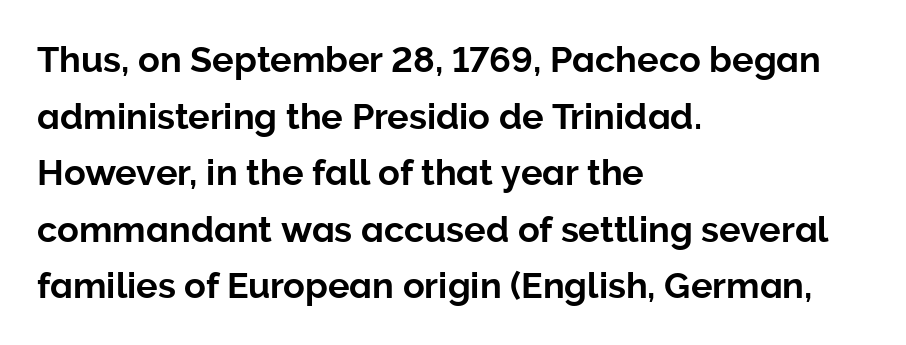
{"serif": "no", "italic": "no", "width": "normal", "stroke_contrast": "low", "x_height": "medium", "monospaced": "no", "underline": "no", "align": "left", "line_spacing": "normal", "line_spacing_ratio": 1.57, "letter_spacing": "normal", "letter_spacing_em": 0.0, "glyph_px": 36}
